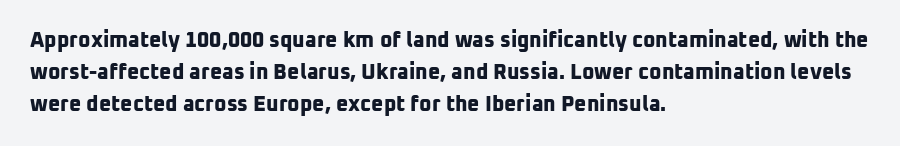
The image shows 21 px bold type; set left-aligned, normal line spacing (1.52x), normal letter spacing, not underlined.
